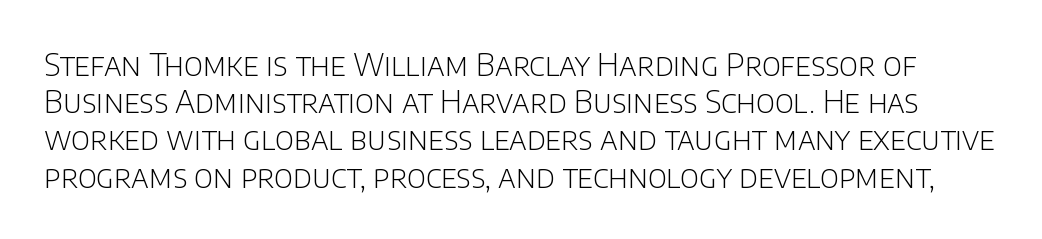
{"serif": "no", "italic": "no", "bold": "no", "weight": "light", "width": "normal", "stroke_contrast": "low", "x_height": "large", "monospaced": "no", "underline": "no", "line_spacing_ratio": 1.2, "letter_spacing": "normal", "letter_spacing_em": 0.0, "glyph_px": 31}
